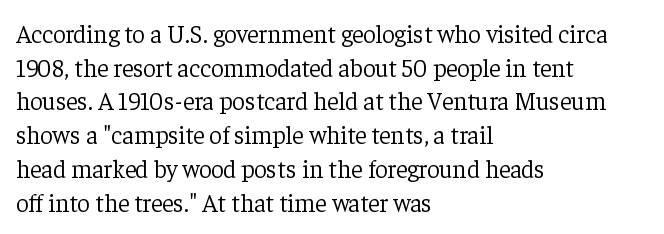
Honestly, there is no underline to notice here at all. When letters stand straight like this, we call the style roman or upright. The passage shown stacks its lines at a standard gap. Horizontal alignment here is leftward, the default for most running prose. Ink coverage per letter is moderate at most.
